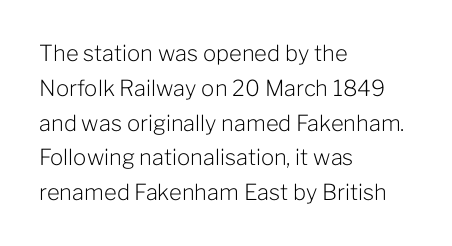
All the whitespace from short lines collects on the right. No extra tracking has been applied to these lines. Characters remain perfectly vertical along every line. The space beneath each line is pristine and unruled. Vertical stems look standard width or narrower in stroke.
